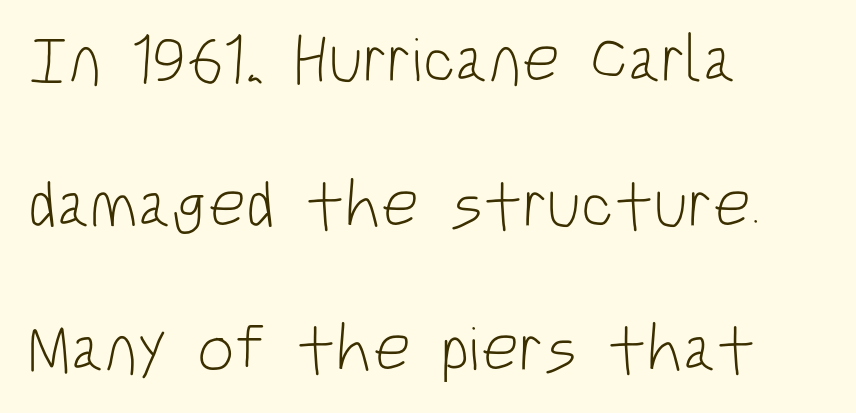
The image shows 66 px light, condensed sans-serif type, upright; set left-aligned, loose line spacing (2.19x), normal letter spacing, not underlined; low stroke contrast and a large x-height.
